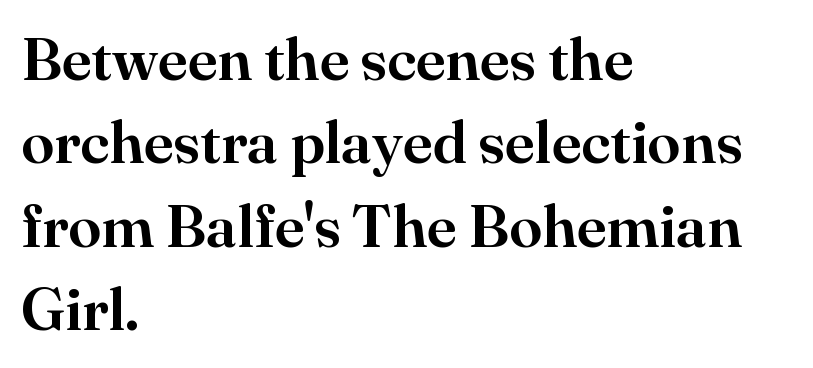
Q: Is the text italic (slanted)? A: No, it is upright.
Q: Is the typeface a serif or a sans-serif typeface? A: Serif.
Q: Is the text underlined? A: No.
Q: How is the paragraph aligned? A: Left-aligned.
Q: Is the spacing between letters normal or unusually wide? A: Normal.
Q: Is the spacing between lines tight, normal or loose? A: Normal.
Q: Width (condensed, normal, or wide)? A: Normal.
Q: Stroke contrast? A: High.
Q: x-height? A: Small.
Q: Monospaced? A: No.
